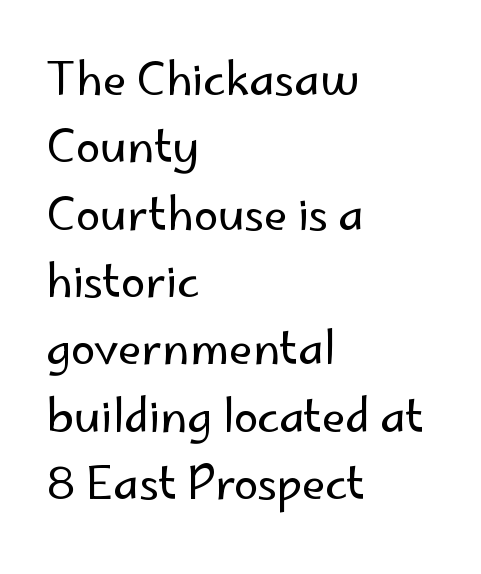
{"serif": "no", "italic": "no", "bold": "no", "weight": "regular", "width": "normal", "stroke_contrast": "low", "x_height": "small", "monospaced": "no", "underline": "no", "align": "left", "line_spacing": "normal", "line_spacing_ratio": 1.53, "letter_spacing": "normal", "letter_spacing_em": 0.0, "glyph_px": 44}
